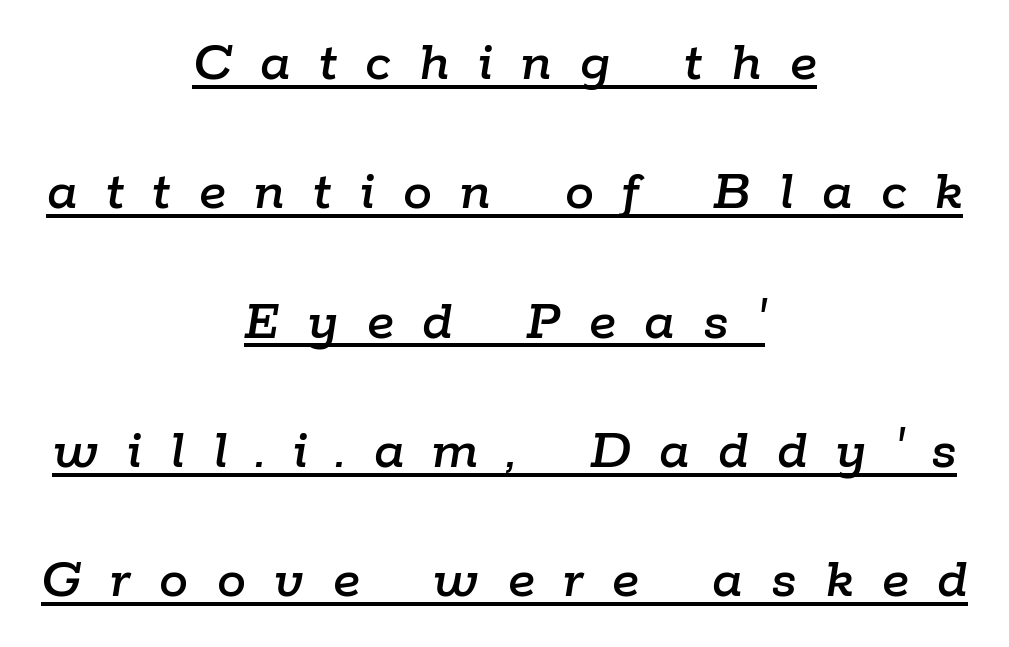
Q: Is the text italic (slanted)? A: Yes, it leans right by about 9 degrees.
Q: Is the text underlined? A: Yes.
Q: How is the paragraph aligned? A: Centered.
Q: Is the spacing between letters normal or unusually wide? A: Unusually wide.
Q: Is the spacing between lines tight, normal or loose? A: Loose.
Q: Width (condensed, normal, or wide)? A: Normal.
Q: Stroke contrast? A: Low.
Q: x-height? A: Medium.
Q: Monospaced? A: No.
